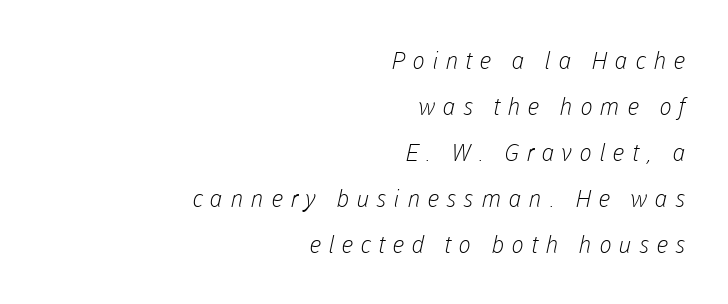
Any mark beneath the type? The region is blank. Glyph-to-glyph distance is far greater than everyday printed text. Vertical stems look standard width or narrower in stroke. Every row of glyphs terminates at an identical x-position on the right. Loosely led — the rows are spread out.
